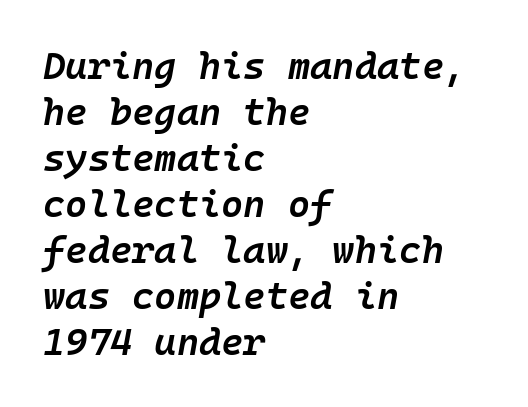
The image shows 38 px semibold type, italic (leaning right), monospaced; set left-aligned, line spacing 1.21x, normal letter spacing, not underlined; low stroke contrast and a medium x-height.
